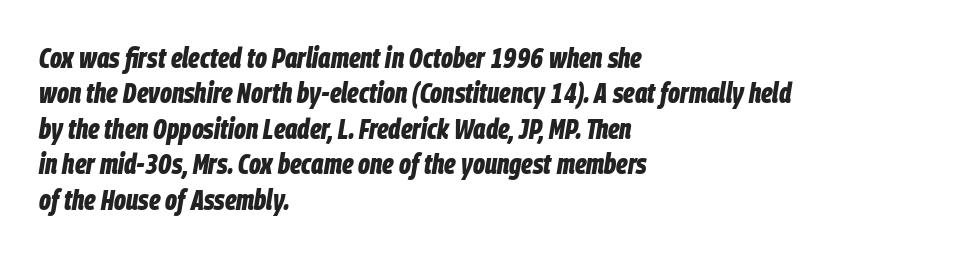
Horizontally, the lines are justified to the leading edge only. The font's italic variant was chosen for this text. Lines of text with bare space underneath. Between one letter and the next there's only the usual sliver of space. The letters advance in unequal steps, a hallmark of proportional type. Emphasis by weight is at full strength: bold.
